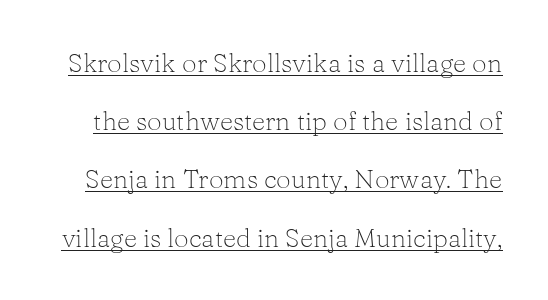
{"italic": "no", "bold": "no", "underline": "yes", "line_spacing": "loose", "line_spacing_ratio": 2.24, "letter_spacing": "normal", "letter_spacing_em": 0.0, "glyph_px": 26}
